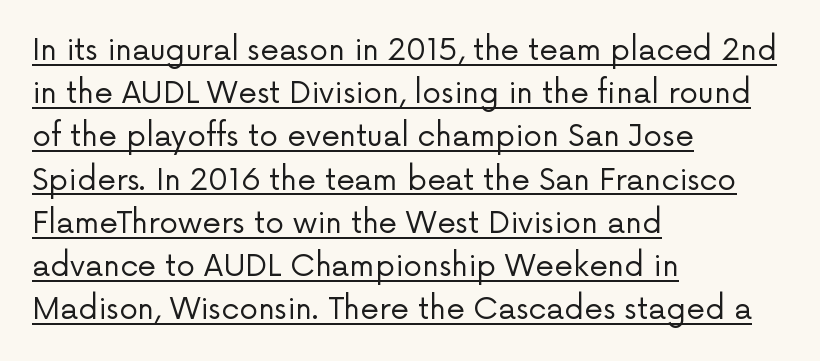
{"serif": "no", "italic": "no", "bold": "no", "weight": "regular", "width": "normal", "stroke_contrast": "low", "x_height": "medium", "monospaced": "no", "underline": "yes", "align": "left", "line_spacing": "normal", "line_spacing_ratio": 1.44, "letter_spacing": "normal", "letter_spacing_em": 0.0, "glyph_px": 30}
